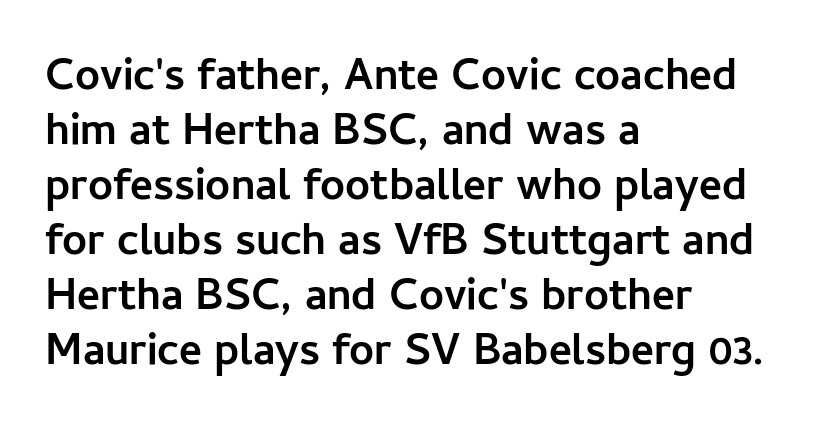
{"serif": "no", "italic": "no", "bold": "yes", "weight": "semibold", "width": "normal", "stroke_contrast": "low", "x_height": "medium", "monospaced": "no", "underline": "no", "align": "left", "line_spacing": "normal", "line_spacing_ratio": 1.25, "letter_spacing": "normal", "letter_spacing_em": 0.0, "glyph_px": 44}
